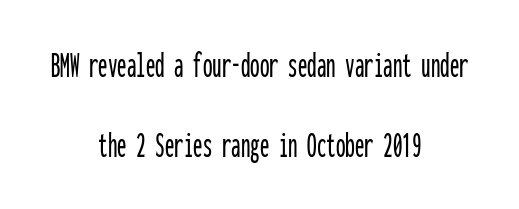
Q: Is the text italic (slanted)? A: No, it is upright.
Q: Is the typeface a serif or a sans-serif typeface? A: Sans-serif.
Q: Is the text underlined? A: No.
Q: How is the paragraph aligned? A: Centered.
Q: Is the spacing between letters normal or unusually wide? A: Normal.
Q: Is the spacing between lines tight, normal or loose? A: Loose.
Q: Width (condensed, normal, or wide)? A: Condensed.
Q: Stroke contrast? A: Low.
Q: x-height? A: Medium.
Q: Monospaced? A: Yes.
